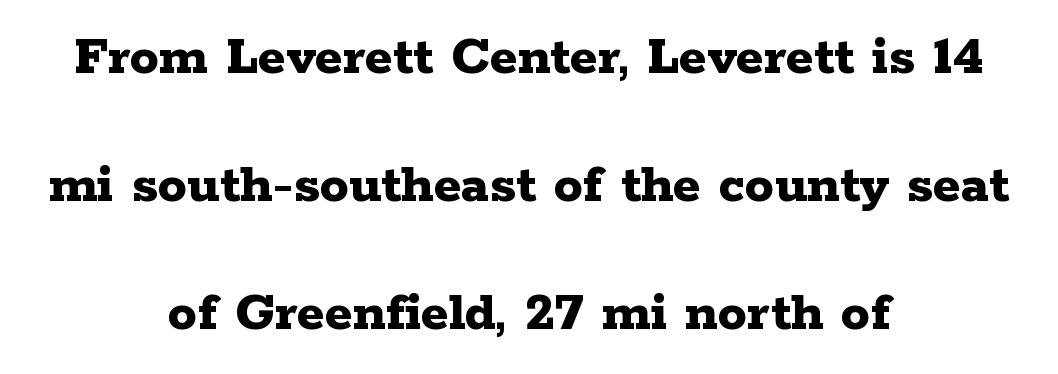
The image shows 58 px bold, wide serif type, upright; set centered, loose line spacing (2.21x), normal letter spacing, not underlined; low stroke contrast and a medium x-height.
